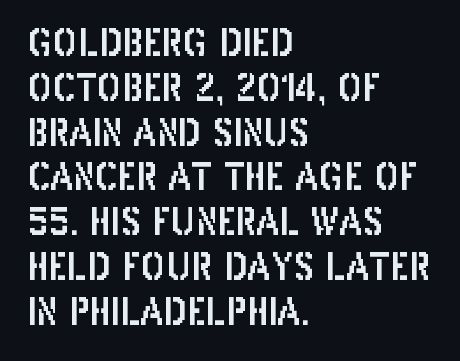
{"serif": "no", "italic": "no", "width": "condensed", "stroke_contrast": "low", "x_height": "large", "monospaced": "no", "underline": "no", "align": "left", "line_spacing_ratio": 1.21, "letter_spacing": "normal", "letter_spacing_em": 0.0, "glyph_px": 37}
